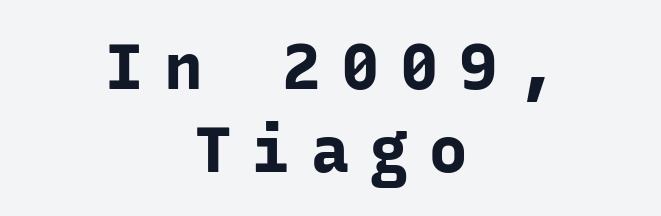
{"serif": "no", "italic": "no", "bold": "yes", "weight": "bold", "width": "normal", "stroke_contrast": "low", "x_height": "medium", "monospaced": "yes", "underline": "no", "align": "center", "line_spacing": "normal", "line_spacing_ratio": 1.29, "letter_spacing": "wide", "letter_spacing_em": 0.32, "glyph_px": 64}
